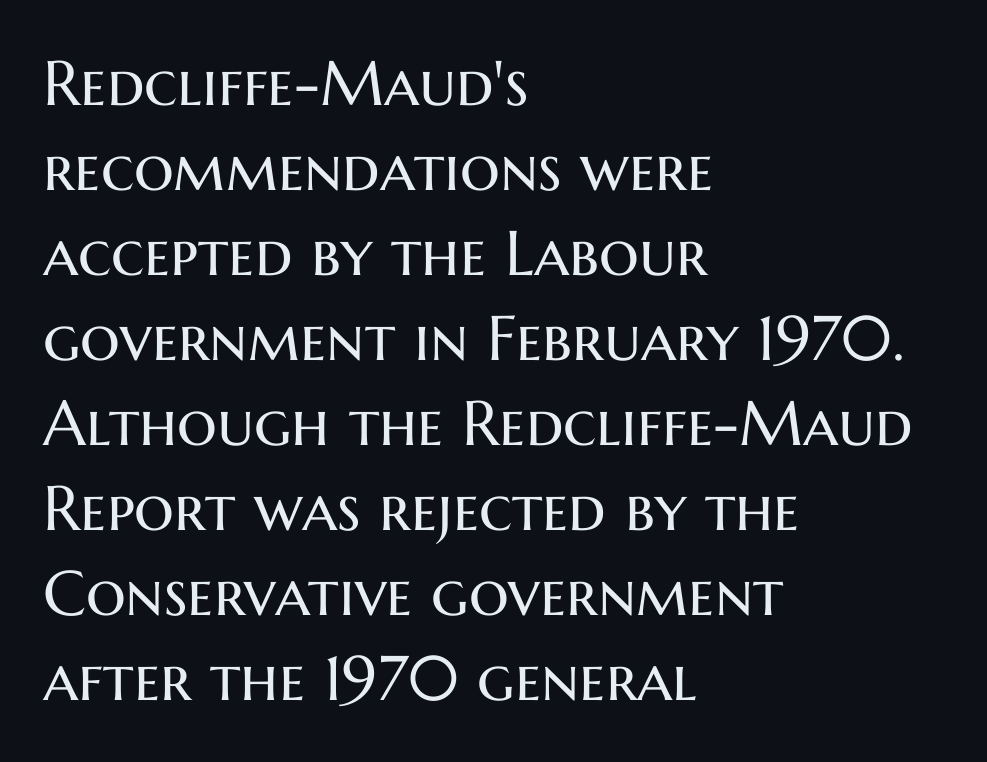
The passage shown is not underscored anywhere. Spacing verdict: proportional, widths tailored to each character. No italicization has been applied; the sample stays upright. This sample keeps an unexceptional amount of space between lines.
